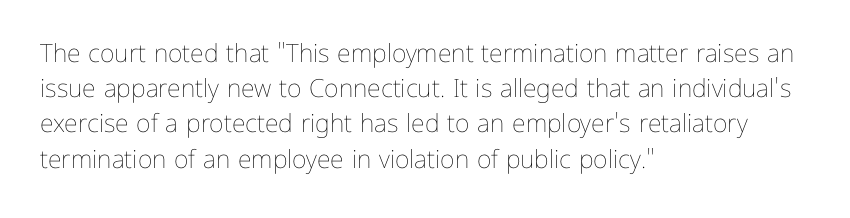
{"italic": "no", "bold": "no", "underline": "no", "align": "left", "line_spacing": "normal", "line_spacing_ratio": 1.41, "letter_spacing": "normal", "letter_spacing_em": 0.0, "glyph_px": 25}
